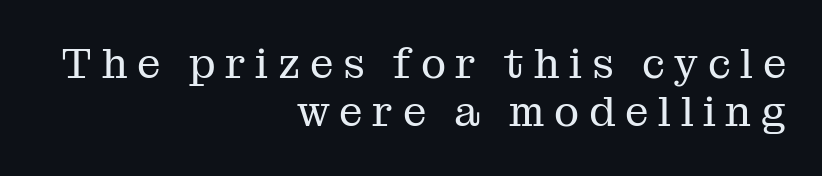
The image shows 42 px regular-weight serif type, upright; set right-aligned, tight line spacing (1.15x), unusually wide letter spacing (+0.23 em), not underlined; medium stroke contrast and a medium x-height.
